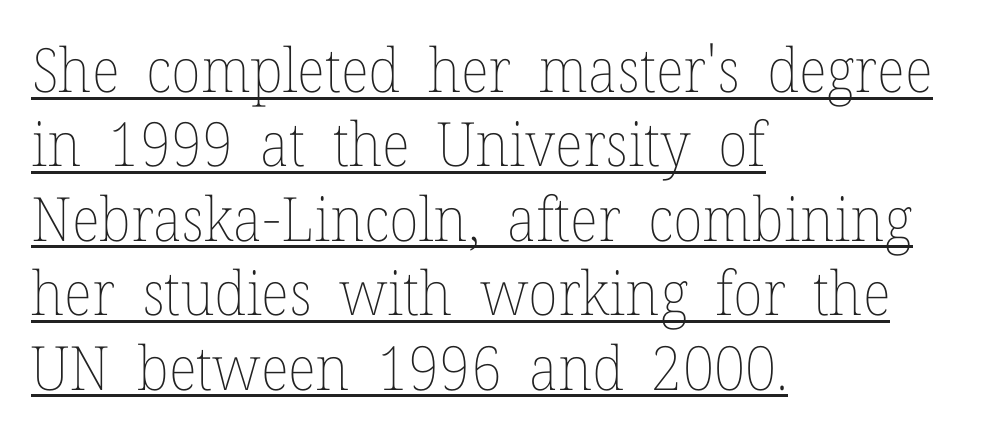
{"italic": "no", "bold": "no", "weight": "thin", "width": "normal", "stroke_contrast": "low", "x_height": "medium", "monospaced": "no", "underline": "yes", "align": "left", "line_spacing_ratio": 1.22, "letter_spacing": "normal", "letter_spacing_em": 0.0, "glyph_px": 61}
